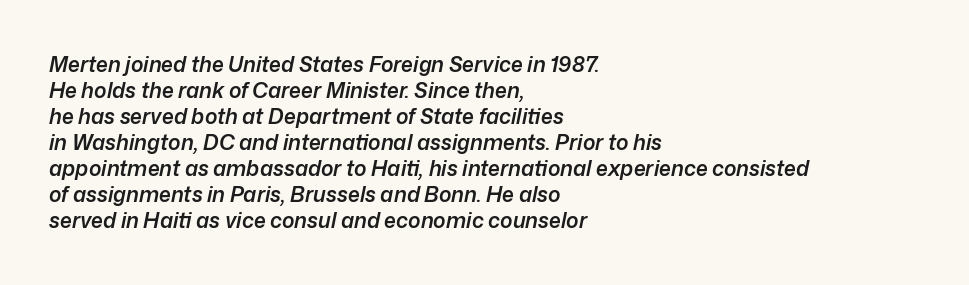
{"italic": "yes", "lean": "right", "slant_degrees": 12, "bold": "semi", "underline": "no", "align": "left", "line_spacing_ratio": 1.24, "letter_spacing": "normal", "letter_spacing_em": 0.0, "glyph_px": 21}
